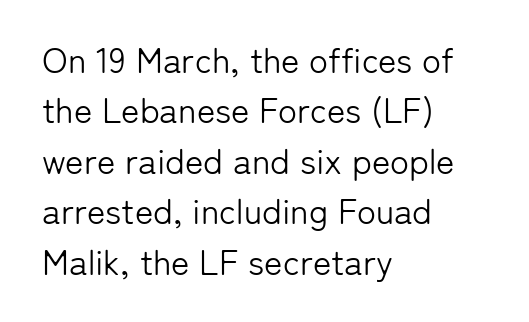
The image shows 35 px light sans-serif type, upright; set left-aligned, normal line spacing (1.44x), normal letter spacing, not underlined; low stroke contrast and a medium x-height.
